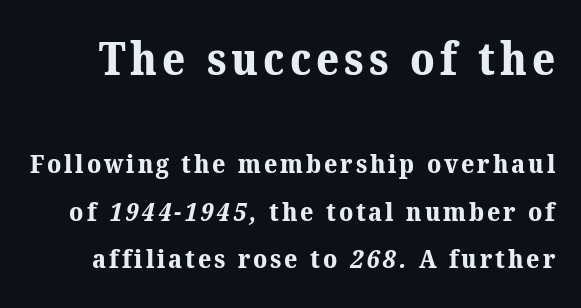
The image shows 45 px bold serif type; set line spacing 1.84x, not underlined; the first (top) block is 1.73x larger; medium stroke contrast and a medium x-height.
